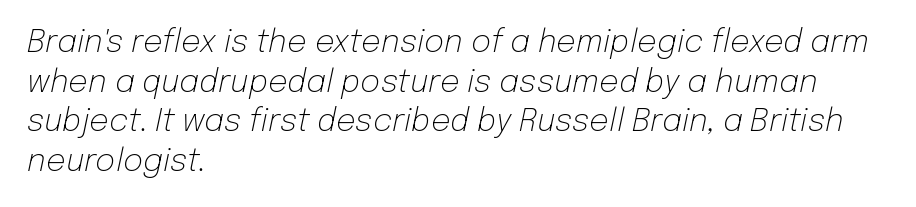
Q: Is the text bold? A: No.
Q: Is the text italic (slanted)? A: Yes, it leans right by about 12 degrees.
Q: Is the text underlined? A: No.
Q: How is the paragraph aligned? A: Left-aligned.
Q: Is the spacing between letters normal or unusually wide? A: Normal.
Q: Is the spacing between lines tight, normal or loose? A: Normal.
Q: Width (condensed, normal, or wide)? A: Normal.
Q: Stroke contrast? A: Low.
Q: x-height? A: Medium.
Q: Monospaced? A: No.
